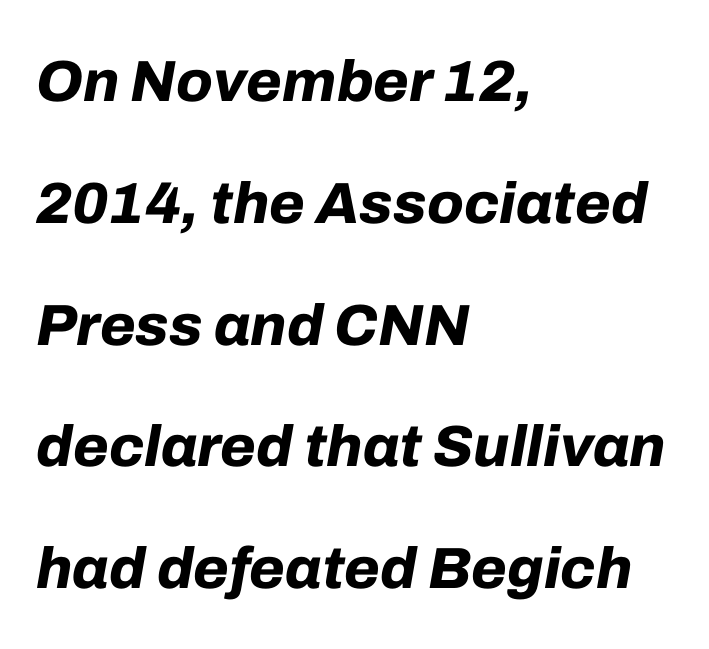
The image shows 58 px bold type, italic (leaning right); set left-aligned, loose line spacing (2.1x), normal letter spacing, not underlined; low stroke contrast and a medium x-height.
